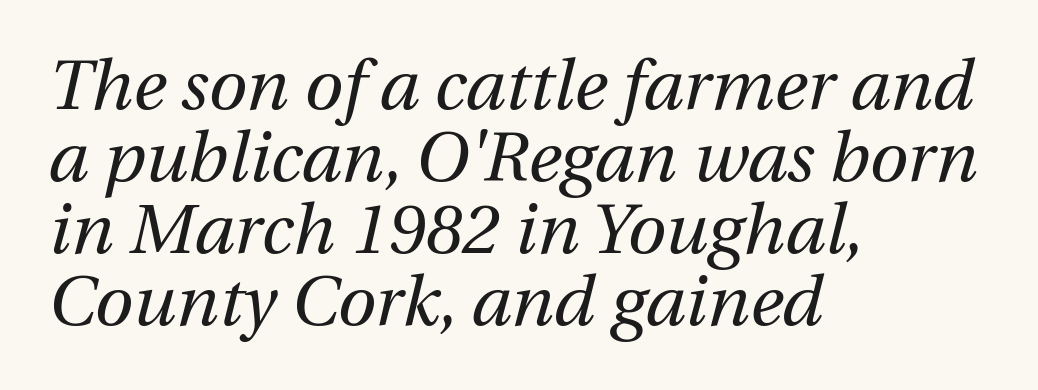
Q: Is the text bold? A: No.
Q: Is the text italic (slanted)? A: Yes, it leans right by about 12 degrees.
Q: Is the text underlined? A: No.
Q: How is the paragraph aligned? A: Left-aligned.
Q: Is the spacing between letters normal or unusually wide? A: Normal.
Q: Is the spacing between lines tight, normal or loose? A: Tight.
Q: Width (condensed, normal, or wide)? A: Normal.
Q: Stroke contrast? A: Medium.
Q: x-height? A: Medium.
Q: Monospaced? A: No.
